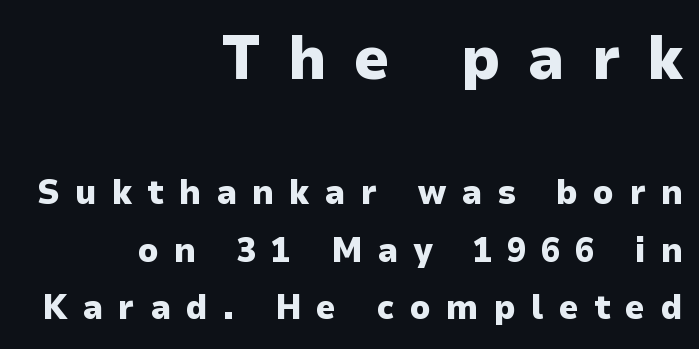
{"serif": "no", "italic": "no", "bold": "yes", "weight": "heavy", "width": "normal", "stroke_contrast": "low", "x_height": "medium", "monospaced": "no", "underline": "no", "align": "right", "line_spacing": "normal", "line_spacing_ratio": 1.65, "letter_spacing": "wide", "letter_spacing_em": 0.43, "larger_block": "first", "size_ratio": 1.77, "glyph_px": 62}
